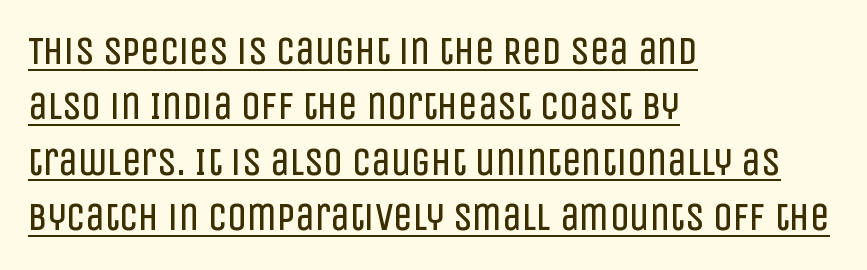
Upright lettering throughout. Evenly set lines give the paragraph a standard silhouette. A typesetter would call this zero additional tracking. The text block is weighted toward the left margin, trailing off unevenly rightward.
